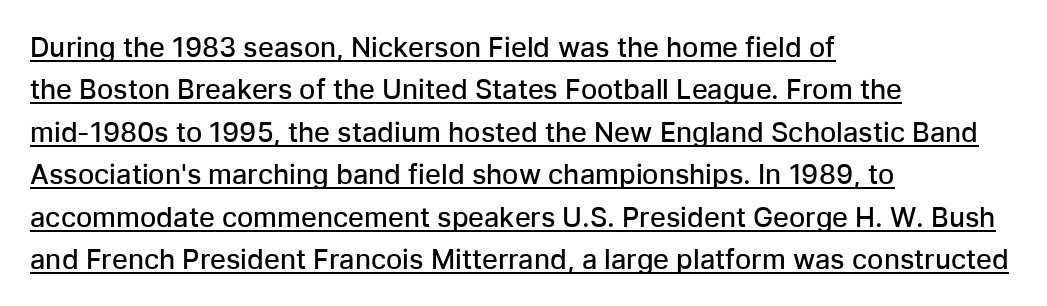
Q: Is the text bold? A: Semi-bold.
Q: Is the text italic (slanted)? A: No, it is upright.
Q: Is the text underlined? A: Yes.
Q: How is the paragraph aligned? A: Left-aligned.
Q: Is the spacing between letters normal or unusually wide? A: Normal.
Q: Is the spacing between lines tight, normal or loose? A: Normal.
